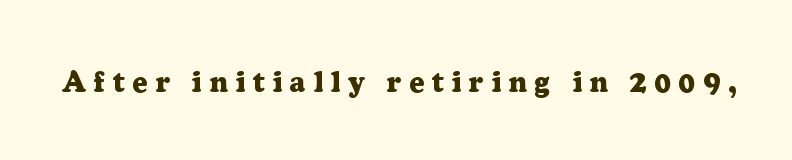
The image shows 29 px heavy serif type, upright; set unusually wide letter spacing (+0.26 em), not underlined; low stroke contrast and a medium x-height.
